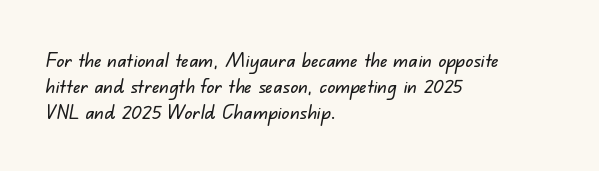
Interline gaps are of average width in this sample. Students, note that the glyphs here touch the page at normal intervals. The lines are quadded left. A clean baseline with only descenders dipping below it.
